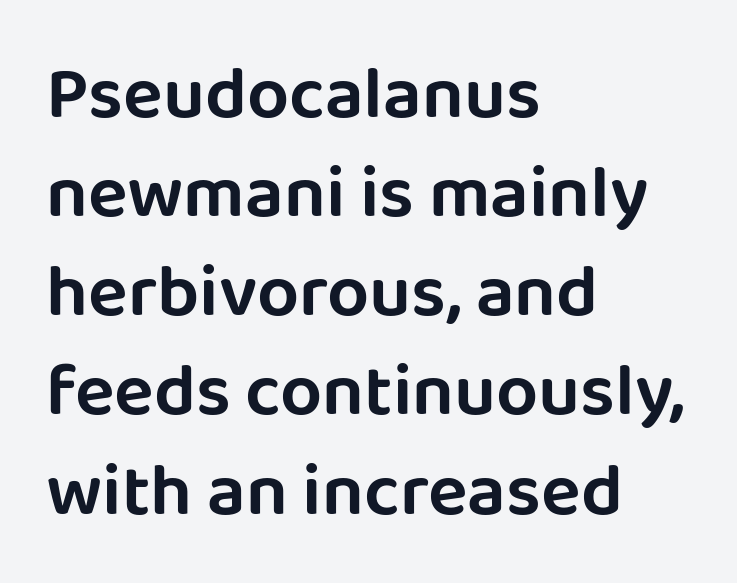
The image shows 74 px sans-serif type, upright; set left-aligned, normal line spacing (1.34x), normal letter spacing, not underlined; low stroke contrast and a large x-height.
